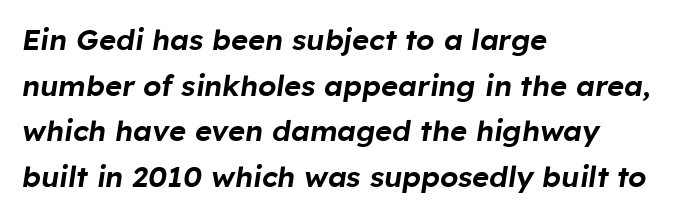
The image shows 29 px text type, italic (leaning right); set left-aligned, normal line spacing (1.57x), normal letter spacing, not underlined; low stroke contrast and a medium x-height.
